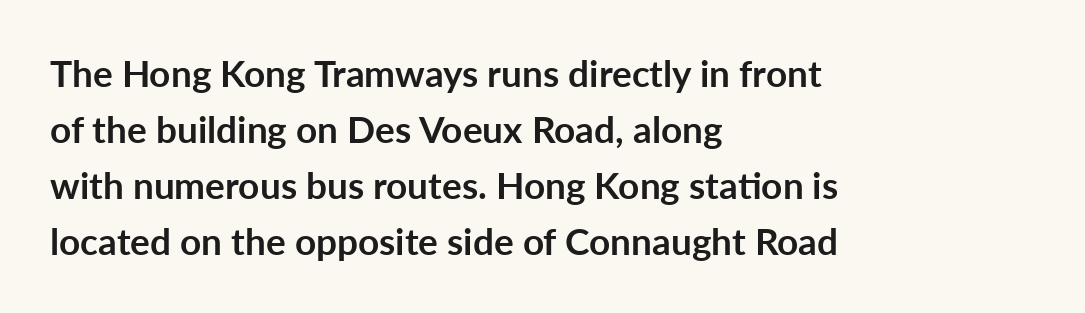
The image shows 37 px semibold sans-serif type, upright; set left-aligned, normal line spacing (1.51x), normal letter spacing, not underlined; low stroke contrast and a medium x-height.
